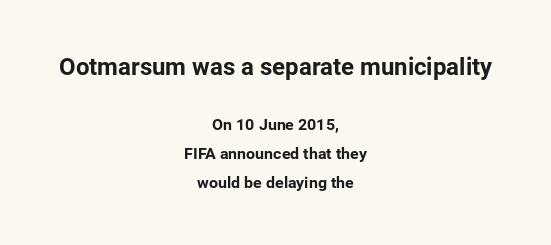
Reading down the block, each line starts at a different indent, mirrored at its end. Any mark beneath the type? The region is blank. Typographic density is high because the face is bold. Is there any slant? The stems are plumb. Scale decreases going downward across the two blocks. Here the glyphs are tracked normally, forming tight word shapes.
